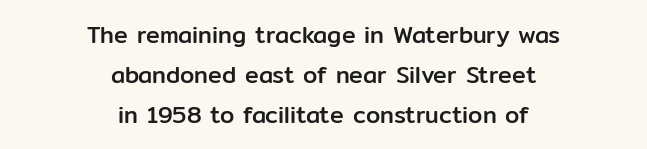
The image shows 23 px text type, upright; set centered, line spacing 1.73x, normal letter spacing, not underlined.
